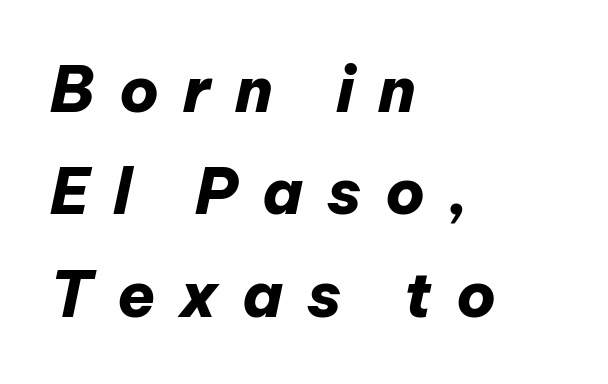
What weight is shown? A full bold with thick strokes. The leading is moderate, giving the passage an even texture. When letters slant like this, we call the style italic. Reading down the block, your eye returns to a fixed left position each line. Character widths vary here, with narrow letters taking less room than wide ones.
